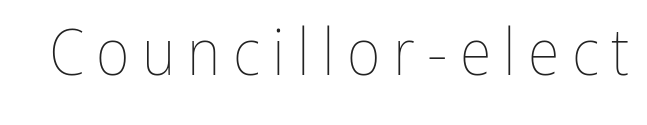
{"italic": "no", "bold": "no", "weight": "thin", "width": "condensed", "stroke_contrast": "low", "x_height": "medium", "monospaced": "no", "underline": "no", "glyph_px": 65}
